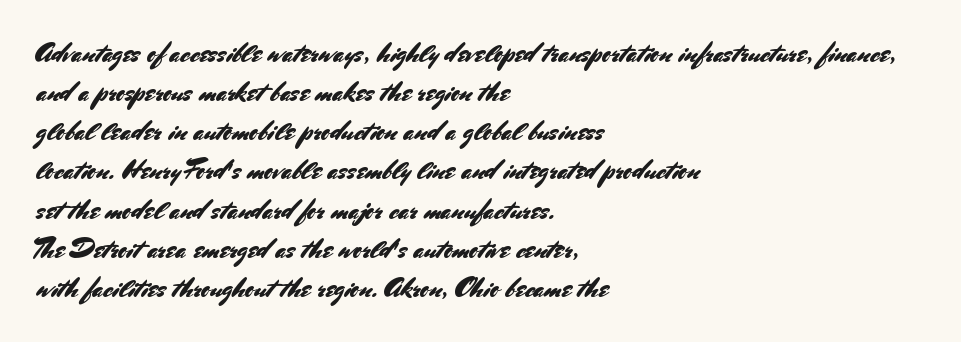
The image shows 27 px text type; set left-aligned, normal line spacing (1.45x), normal letter spacing, not underlined.
